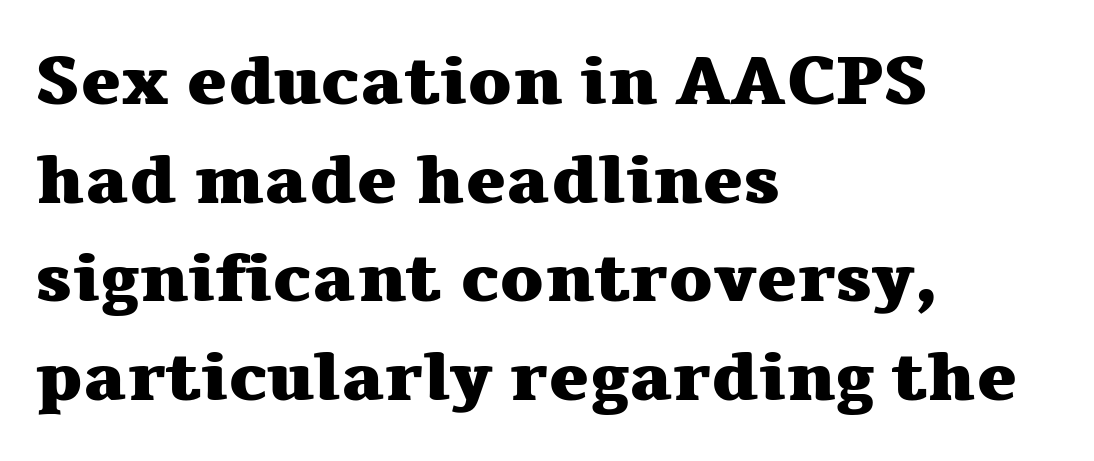
The image shows 68 px heavy, wide serif type, upright; set left-aligned, normal line spacing (1.45x), normal letter spacing, not underlined; medium stroke contrast and a medium x-height.
